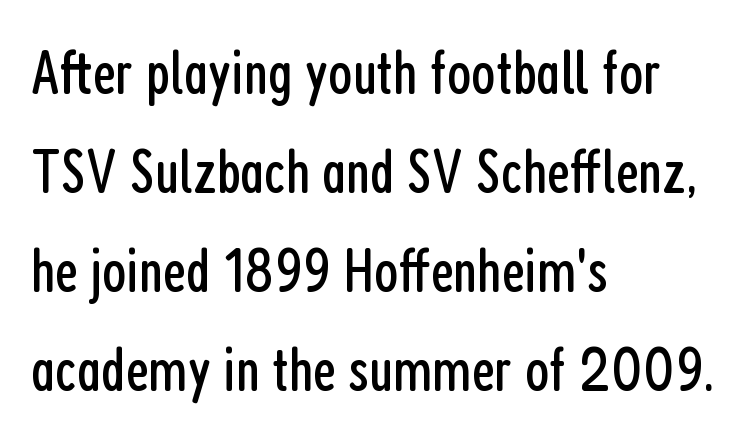
Q: Is the text bold? A: No.
Q: Is the text italic (slanted)? A: No, it is upright.
Q: Is the typeface a serif or a sans-serif typeface? A: Sans-serif.
Q: Is the text underlined? A: No.
Q: How is the paragraph aligned? A: Left-aligned.
Q: Is the spacing between letters normal or unusually wide? A: Normal.
Q: Is the spacing between lines tight, normal or loose? A: Normal.
Q: Width (condensed, normal, or wide)? A: Condensed.
Q: Stroke contrast? A: Low.
Q: x-height? A: Medium.
Q: Monospaced? A: No.
